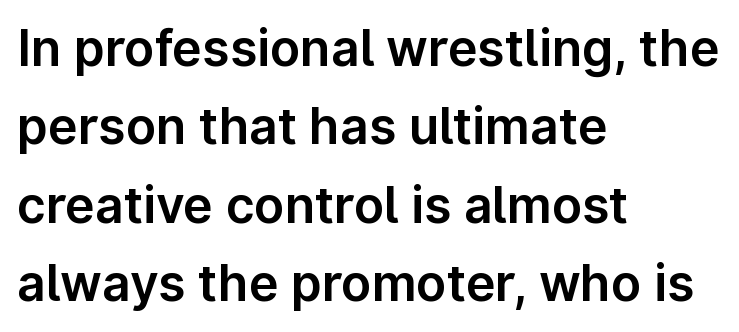
The image shows 50 px sans-serif type, upright; set left-aligned, normal line spacing (1.57x), normal letter spacing, not underlined; low stroke contrast and a medium x-height.
